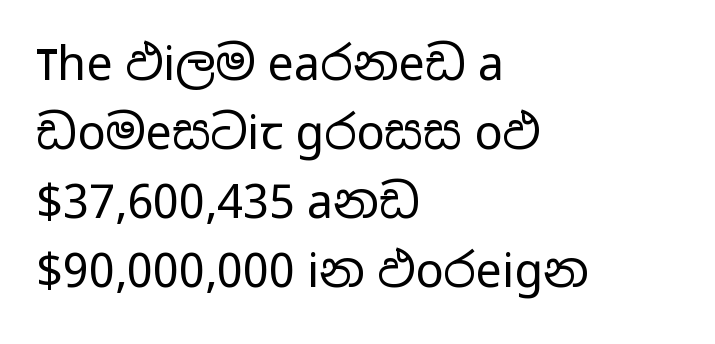
The image shows 47 px regular-weight, wide sans-serif type, upright; set left-aligned, normal line spacing (1.47x), normal letter spacing, not underlined; low stroke contrast and a medium x-height.
